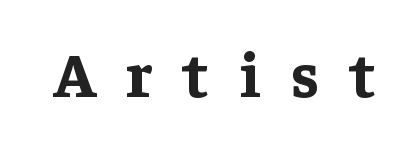
Each word looks stretched out because of the extra space between its letters. Do the characters align in a grid? No, the font is proportional. Observe the serifs anchoring each vertical stroke in this sample. Caption: bold face, heavy strokes. This is the regular roman posture of the typeface.
